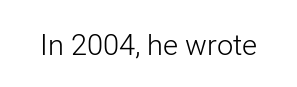
{"serif": "no", "italic": "no", "bold": "no", "weight": "light", "width": "normal", "stroke_contrast": "low", "x_height": "medium", "monospaced": "no", "underline": "no", "letter_spacing": "normal", "letter_spacing_em": 0.0, "glyph_px": 29}
